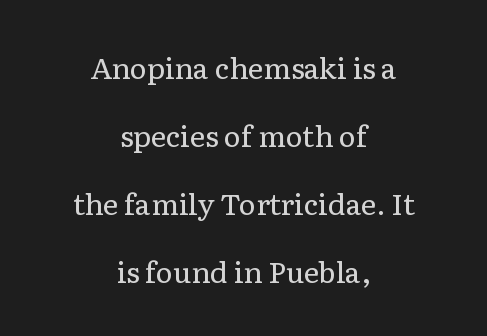
{"serif": "yes", "italic": "no", "bold": "no", "weight": "regular", "width": "normal", "stroke_contrast": "low", "x_height": "medium", "monospaced": "no", "underline": "no", "align": "center", "line_spacing": "loose", "line_spacing_ratio": 2.34, "letter_spacing": "normal", "letter_spacing_em": 0.0, "glyph_px": 29}
